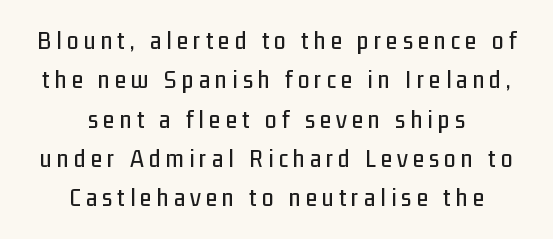
{"italic": "no", "underline": "no", "align": "center", "line_spacing": "normal", "line_spacing_ratio": 1.51, "letter_spacing": "wide", "letter_spacing_em": 0.2, "glyph_px": 26}
